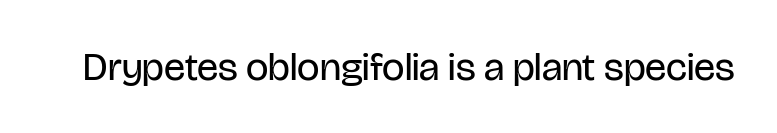
{"serif": "no", "italic": "no", "bold": "no", "weight": "regular", "width": "condensed", "stroke_contrast": "low", "x_height": "large", "monospaced": "no", "underline": "no", "letter_spacing": "normal", "letter_spacing_em": 0.0, "glyph_px": 40}
